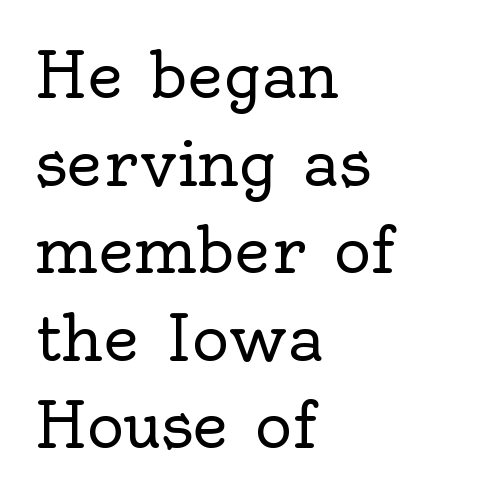
The image shows 63 px regular-weight serif type, upright; set left-aligned, normal line spacing (1.39x), normal letter spacing, not underlined; a small x-height.
